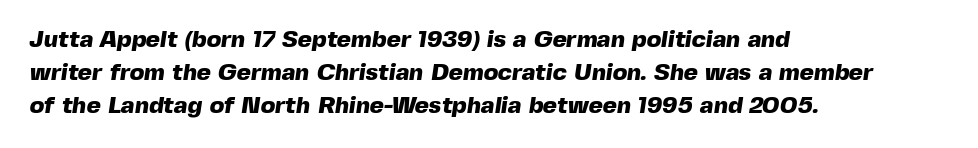
Q: Is the text bold? A: Yes.
Q: Is the text underlined? A: No.
Q: How is the paragraph aligned? A: Left-aligned.
Q: Is the spacing between letters normal or unusually wide? A: Normal.
Q: Is the spacing between lines tight, normal or loose? A: Normal.
